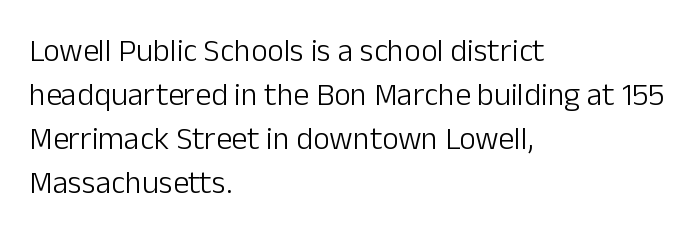
{"serif": "no", "italic": "no", "bold": "no", "weight": "light", "width": "normal", "stroke_contrast": "low", "x_height": "medium", "monospaced": "no", "underline": "no", "align": "left", "line_spacing": "normal", "line_spacing_ratio": 1.37, "letter_spacing": "normal", "letter_spacing_em": 0.0, "glyph_px": 32}
